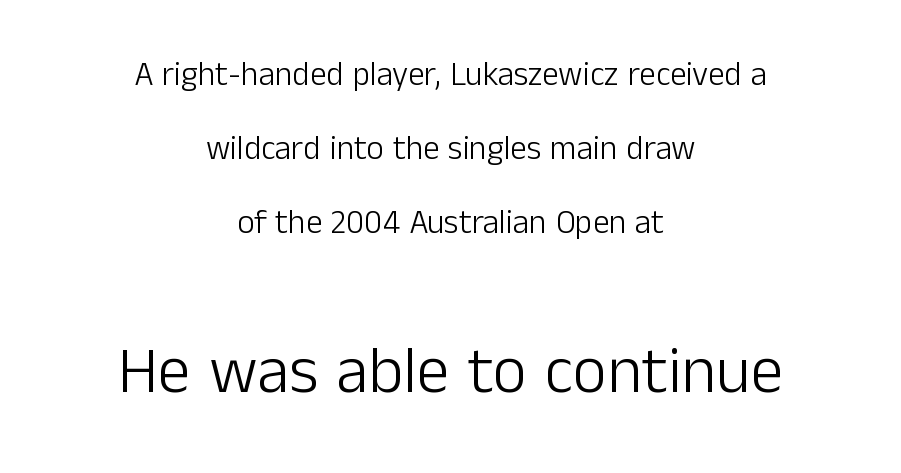
{"serif": "no", "italic": "no", "bold": "no", "weight": "light", "width": "normal", "stroke_contrast": "low", "x_height": "medium", "monospaced": "no", "underline": "no", "align": "center", "line_spacing": "loose", "line_spacing_ratio": 2.24, "letter_spacing": "normal", "letter_spacing_em": 0.0, "larger_block": "second", "size_ratio": 2.0, "glyph_px": 66}
